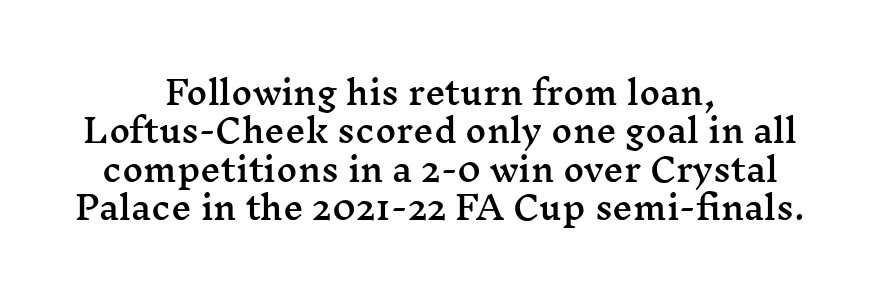
The rendering uses natural spacing where letterforms have individual widths. The typography opts for an upright posture over an oblique one. Neither beginnings nor endings align; midpoints do. Spacing between characters is what you'd get straight out of the box. Words float on clear page, feet unadorned.
